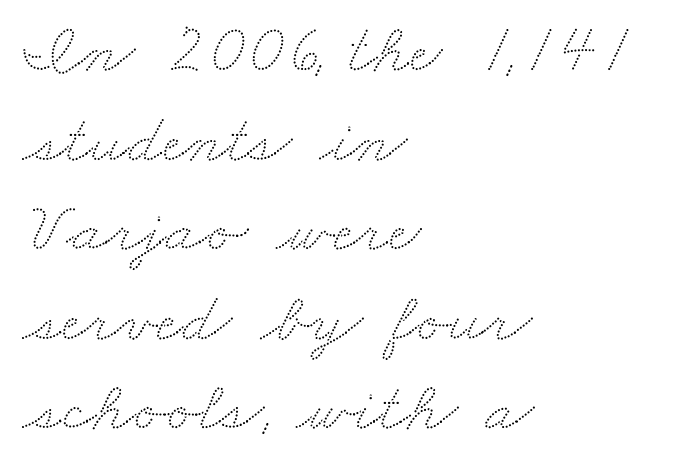
{"width": "wide", "stroke_contrast": "low", "x_height": "small", "monospaced": "no", "underline": "no", "align": "left", "line_spacing": "normal", "line_spacing_ratio": 1.28, "letter_spacing": "normal", "letter_spacing_em": 0.0, "glyph_px": 70}
